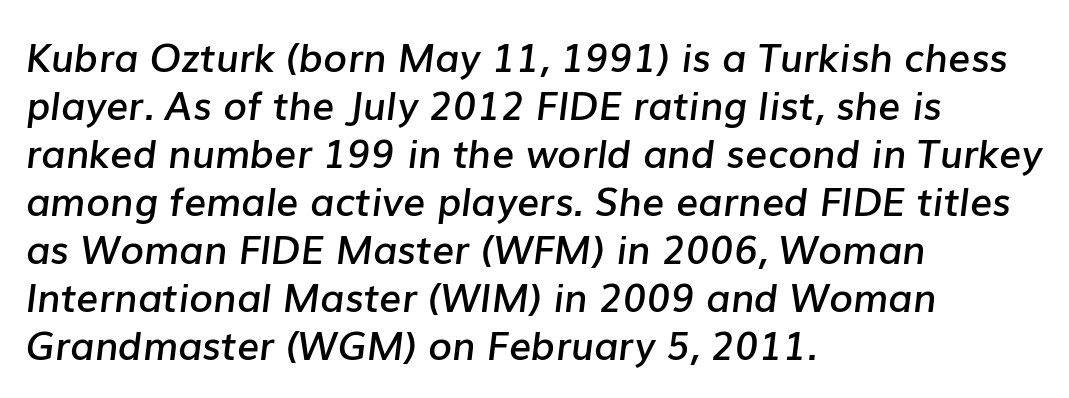
The image shows 39 px semibold type, italic (leaning right); set left-aligned, line spacing 1.23x, normal letter spacing, not underlined; low stroke contrast and a medium x-height.
